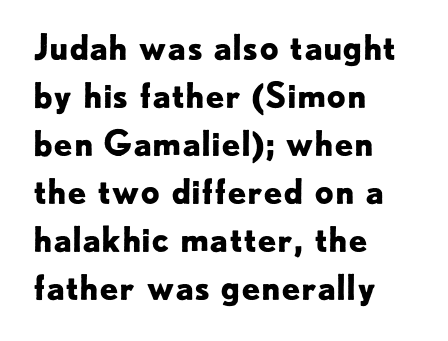
{"serif": "no", "italic": "no", "bold": "yes", "weight": "bold", "width": "normal", "stroke_contrast": "low", "x_height": "small", "monospaced": "no", "underline": "no", "align": "left", "line_spacing": "normal", "line_spacing_ratio": 1.41, "letter_spacing": "normal", "letter_spacing_em": 0.0, "glyph_px": 34}
